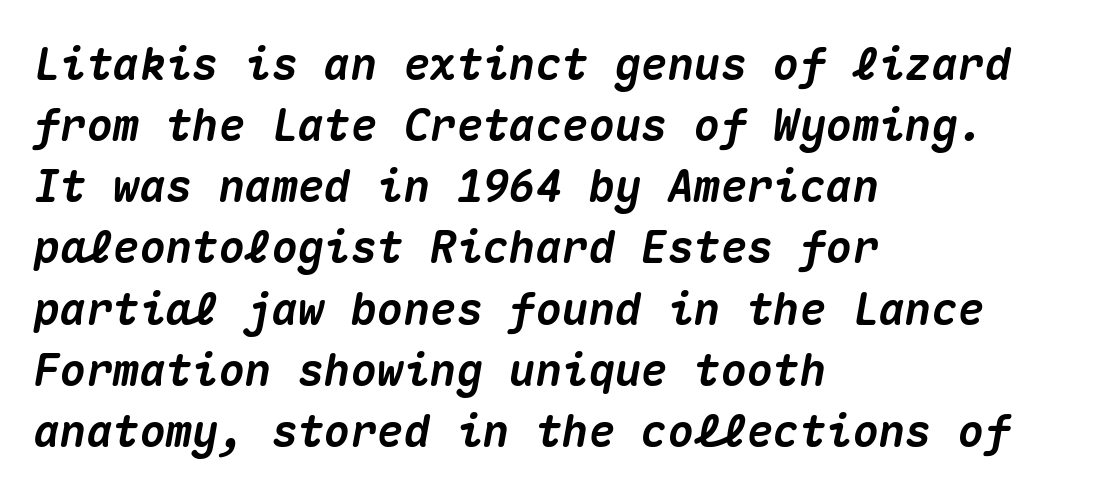
The image shows 44 px heavy type, italic (leaning right), monospaced; set left-aligned, normal line spacing (1.39x), normal letter spacing, not underlined; medium stroke contrast and a medium x-height.
